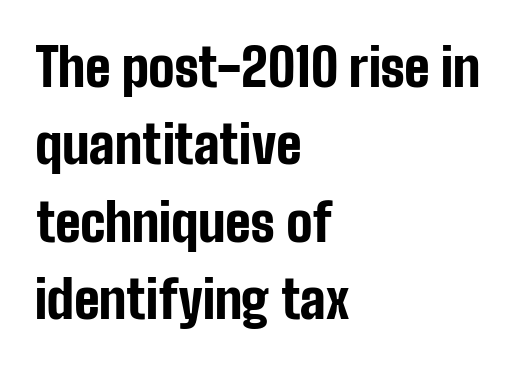
The image shows 52 px bold, condensed sans-serif type, upright; set left-aligned, normal line spacing (1.49x), normal letter spacing, not underlined; low stroke contrast and a medium x-height.
